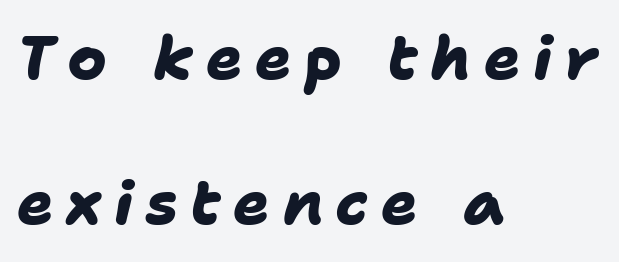
The image shows 60 px heavy sans-serif type; set left-aligned, loose line spacing (2.42x), unusually wide letter spacing (+0.21 em), not underlined; low stroke contrast and a medium x-height.
